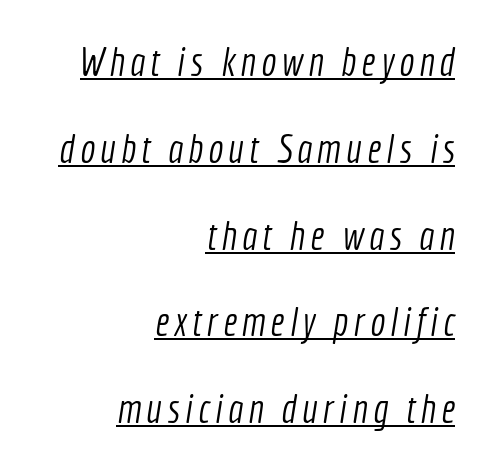
Q: Is the text bold? A: No.
Q: Is the typeface a serif or a sans-serif typeface? A: Sans-serif.
Q: Is the text underlined? A: Yes.
Q: How is the paragraph aligned? A: Right-aligned.
Q: Is the spacing between lines tight, normal or loose? A: Loose.
Q: Width (condensed, normal, or wide)? A: Condensed.
Q: x-height? A: Medium.
Q: Monospaced? A: No.
